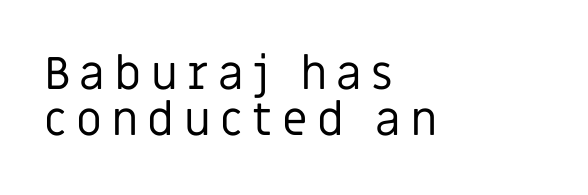
Observe the wide spacing: letters keep a clear distance from each other. This is sans-serif lettering, the kind often seen on screens and signage. Short and long lines alike share a common starting point at left. These lines huddle together more closely than default settings would place them. The letters advance in unequal steps, a hallmark of proportional type.
